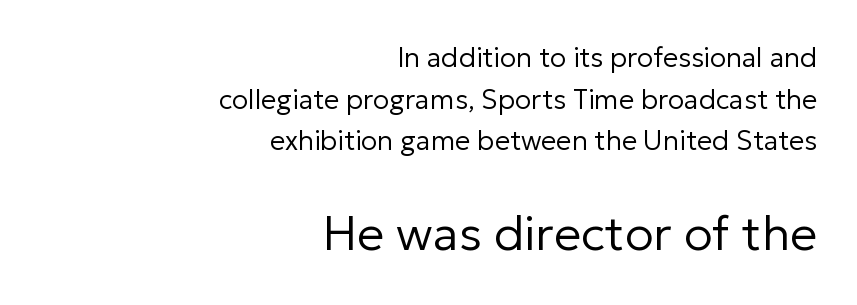
The image shows 48 px regular-weight sans-serif type, upright; set right-aligned, normal line spacing (1.54x), normal letter spacing, not underlined; the second (bottom) block is 1.78x larger; low stroke contrast and a medium x-height.
